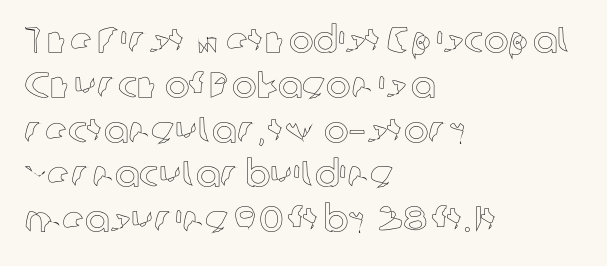
Q: Is the text italic (slanted)? A: No, it is upright.
Q: Is the text underlined? A: No.
Q: How is the paragraph aligned? A: Left-aligned.
Q: Is the spacing between letters normal or unusually wide? A: Normal.
Q: Width (condensed, normal, or wide)? A: Normal.
Q: x-height? A: Medium.
Q: Monospaced? A: No.
